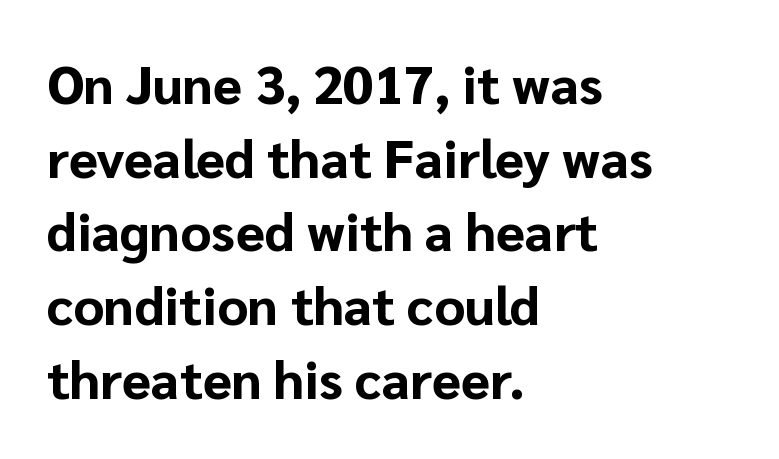
The image shows 53 px bold sans-serif type, upright; set left-aligned, normal line spacing (1.39x), normal letter spacing, not underlined; low stroke contrast and a medium x-height.
